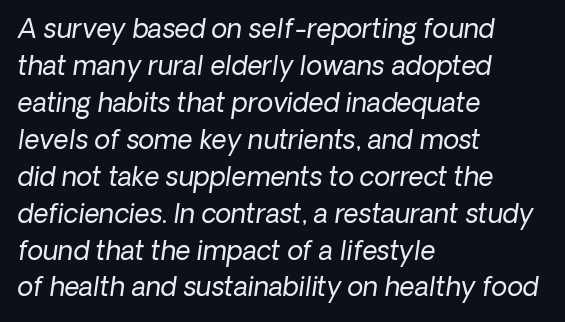
Standard letterfit; no display-style spreading of the glyphs. Stems here are at most as thick as an everyday book face. Lines of text with bare space underneath. This sample is left-justified, so line endings fall wherever the words run out. One glance says typical: line gaps are just what's usual.
